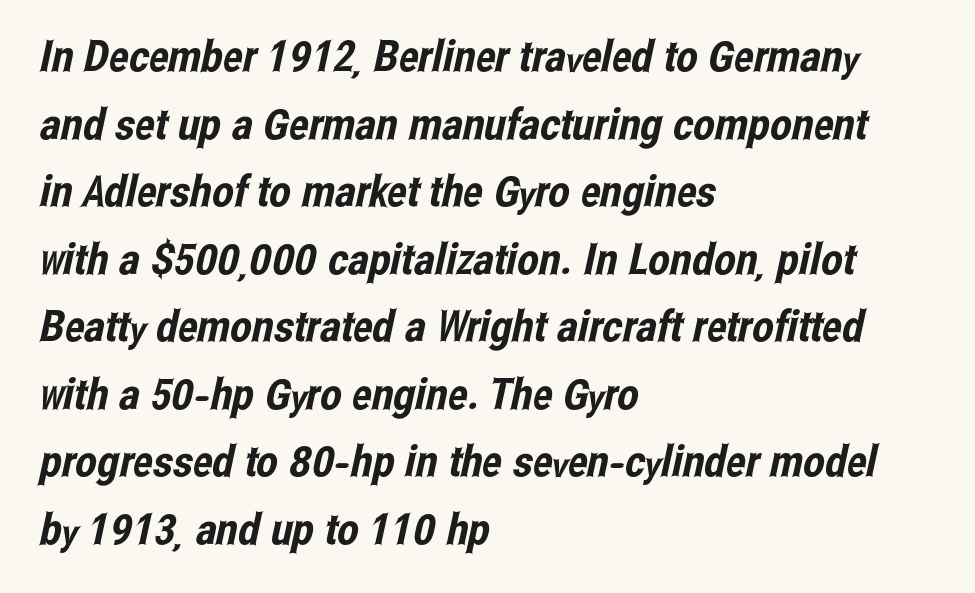
Nothing sits at the stroke ends, so this counts as sans-serif. Notice how descenders clear the ascenders below comfortably — that's standard leading. Nobody touched the tracking dial on this one. Descender tails drop into unmarked territory. The passage shown is typed in a proportional face where columns would drift.
